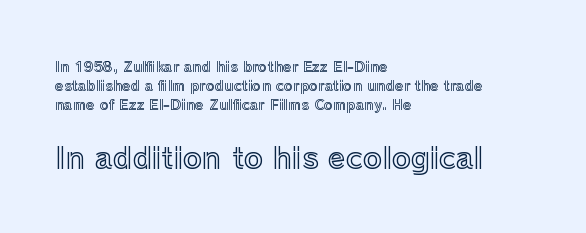
Q: Is the text italic (slanted)? A: No, it is upright.
Q: Is the text underlined? A: No.
Q: How is the paragraph aligned? A: Left-aligned.
Q: Is the spacing between letters normal or unusually wide? A: Normal.
Q: Is the spacing between lines tight, normal or loose? A: Normal.
Q: Which block of text is set in a larger size, the first (top) or the second (bottom)? A: The second (bottom) one.
Q: Width (condensed, normal, or wide)? A: Normal.
Q: x-height? A: Medium.
Q: Monospaced? A: No.
